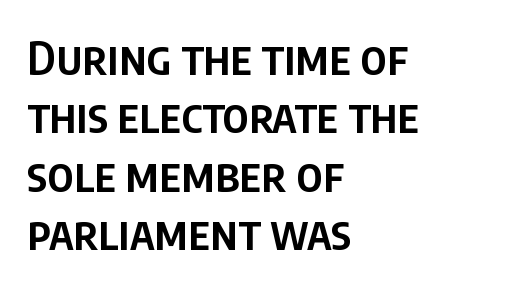
The image shows 46 px semibold, condensed sans-serif type, upright; set left-aligned, normal line spacing (1.27x), normal letter spacing, not underlined; low stroke contrast and a large x-height.
